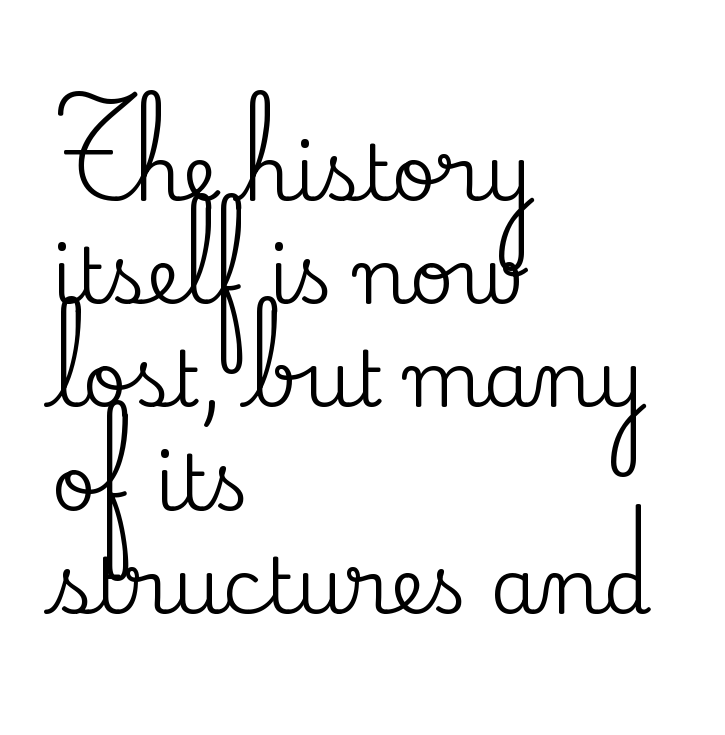
Layout note: lines flush left. Characters follow at the spacing the type designer built in. The axis of the letterforms is exactly vertical. Check under the words: just untouched page. Each letter keeps its own natural width here, so spacing adapts to shape.
